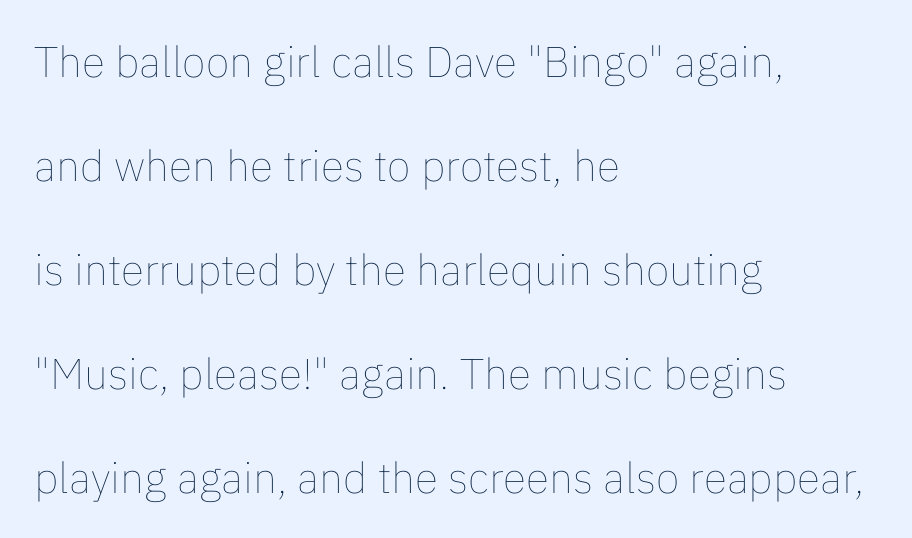
Q: Is the text bold? A: No.
Q: Is the text italic (slanted)? A: No, it is upright.
Q: Is the text underlined? A: No.
Q: How is the paragraph aligned? A: Left-aligned.
Q: Is the spacing between letters normal or unusually wide? A: Normal.
Q: Is the spacing between lines tight, normal or loose? A: Loose.
Q: Width (condensed, normal, or wide)? A: Normal.
Q: Stroke contrast? A: Low.
Q: x-height? A: Medium.
Q: Monospaced? A: No.
